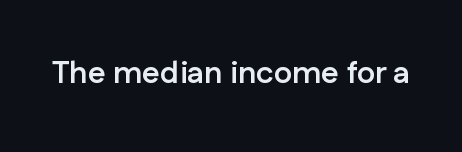
{"serif": "no", "italic": "no", "bold": "yes", "weight": "semibold", "width": "normal", "stroke_contrast": "low", "x_height": "medium", "monospaced": "no", "underline": "no", "letter_spacing": "normal", "letter_spacing_em": 0.0, "glyph_px": 31}
